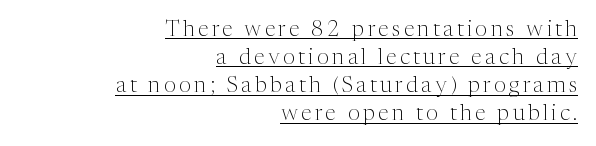
The image shows 22 px text type, upright; set right-aligned, normal line spacing (1.28x), underlined.
